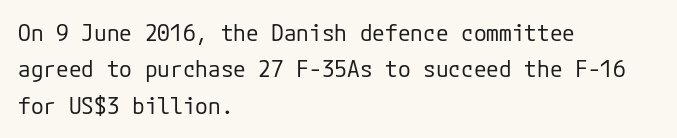
The image shows 23 px text type, upright; set left-aligned, normal line spacing (1.58x), normal letter spacing, not underlined.
